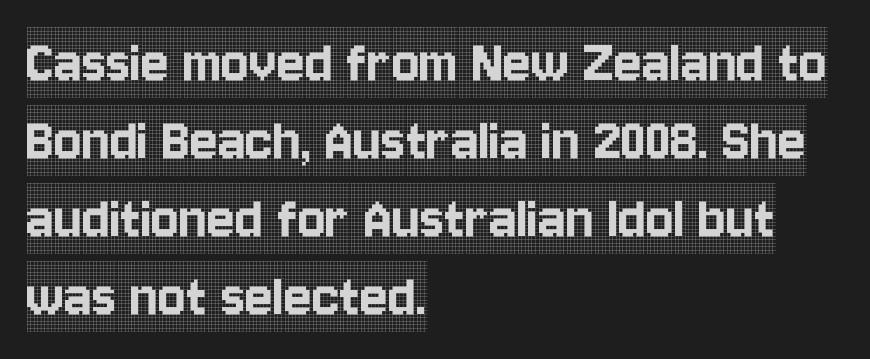
{"serif": "yes", "italic": "no", "width": "condensed", "x_height": "large", "monospaced": "no", "underline": "no", "align": "left", "line_spacing_ratio": 1.2, "letter_spacing": "normal", "letter_spacing_em": 0.0, "glyph_px": 65}
